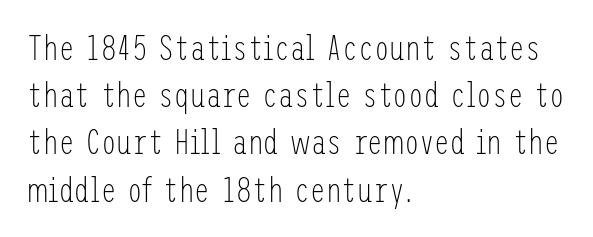
{"serif": "no", "italic": "no", "bold": "no", "weight": "light", "width": "condensed", "stroke_contrast": "low", "x_height": "medium", "underline": "no", "align": "left", "line_spacing": "normal", "line_spacing_ratio": 1.35, "letter_spacing": "normal", "letter_spacing_em": 0.0, "glyph_px": 35}
